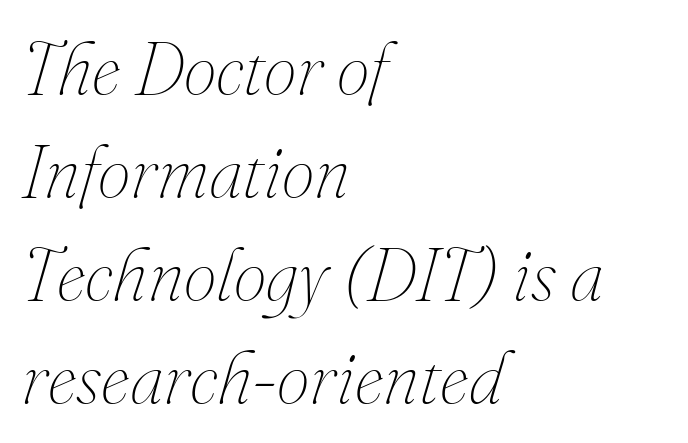
Q: Is the text bold? A: No.
Q: Is the text italic (slanted)? A: Yes, it leans right by about 16 degrees.
Q: Is the text underlined? A: No.
Q: How is the paragraph aligned? A: Left-aligned.
Q: Is the spacing between letters normal or unusually wide? A: Normal.
Q: Is the spacing between lines tight, normal or loose? A: Normal.
Q: Width (condensed, normal, or wide)? A: Normal.
Q: Stroke contrast? A: Medium.
Q: x-height? A: Small.
Q: Monospaced? A: No.
